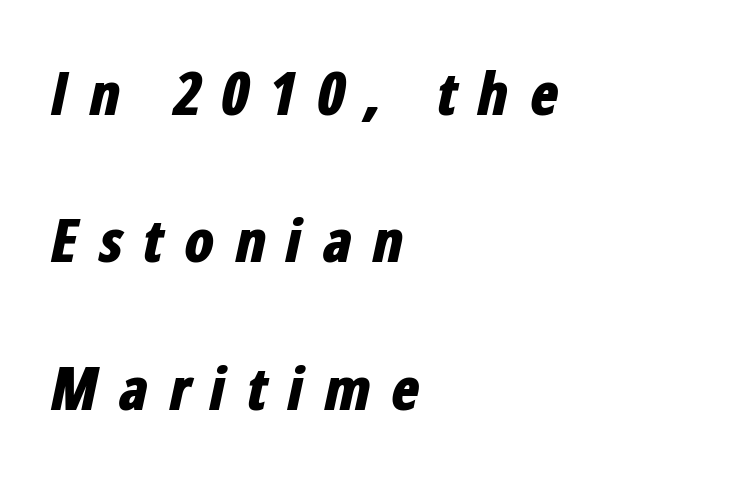
Character widths vary here, with narrow letters taking less room than wide ones. Beneath every word, the page is bare. Alignment: flush left. There is plenty of visible air inserted between adjacent glyphs. The lines are spread far apart with generous leading.
